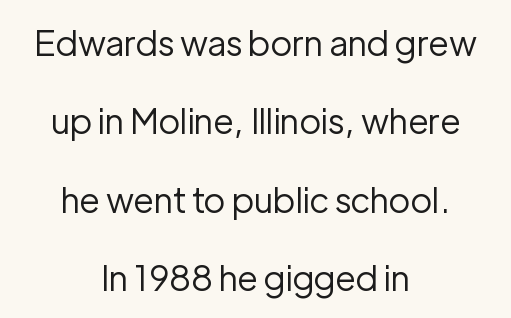
The face looks like a standard text weight, possibly lighter. Standard letterfit; no display-style spreading of the glyphs. The lettering holds an erect, upright posture throughout. Nope, no serifs anywhere on these letters. No word sits above an underline. The rendering positions every line midway between the sides.
